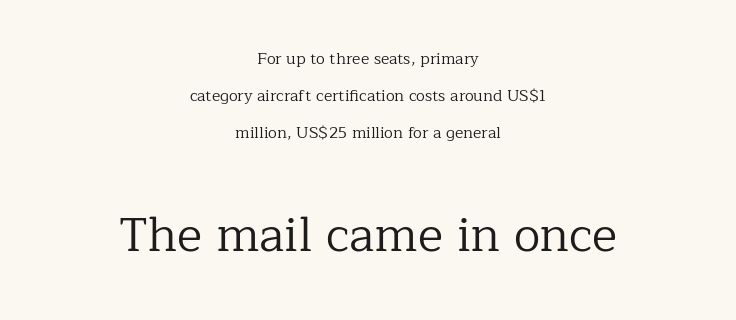
The image shows 48 px regular-weight serif type, upright; set centered, loose line spacing (2.32x), normal letter spacing, not underlined; the second (bottom) block is 3.0x larger; low stroke contrast and a medium x-height.
